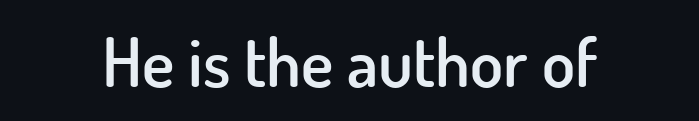
The rendering uses a semibold face; strokes are thickened but not to full bold. Unlike a traditional serif, this face leaves its strokes unadorned. The lines in this sample share a center point and differ in where they start and stop. A typesetter would mark this as roman, not italic.
